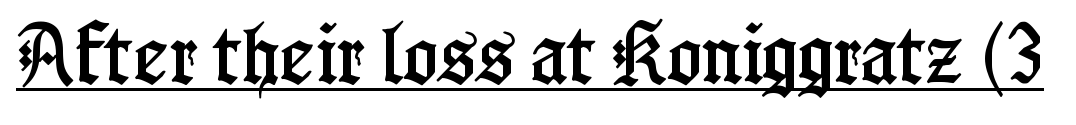
Q: Is the text italic (slanted)? A: No, it is upright.
Q: Is the typeface a serif or a sans-serif typeface? A: Serif.
Q: Is the text underlined? A: Yes.
Q: Is the spacing between letters normal or unusually wide? A: Normal.
Q: Width (condensed, normal, or wide)? A: Condensed.
Q: Stroke contrast? A: Low.
Q: x-height? A: Medium.
Q: Monospaced? A: No.
